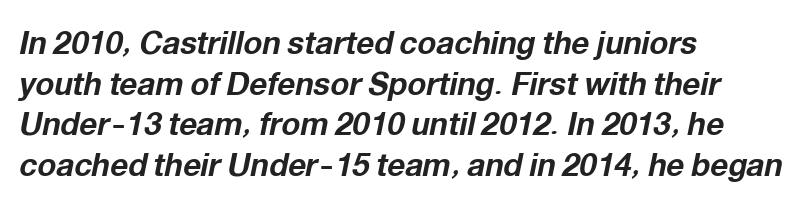
{"italic": "yes", "lean": "right", "slant_degrees": 12, "bold": "yes", "weight": "bold", "width": "normal", "stroke_contrast": "low", "x_height": "medium", "monospaced": "no", "underline": "no", "align": "left", "line_spacing": "normal", "line_spacing_ratio": 1.31, "letter_spacing": "normal", "letter_spacing_em": 0.0, "glyph_px": 31}
